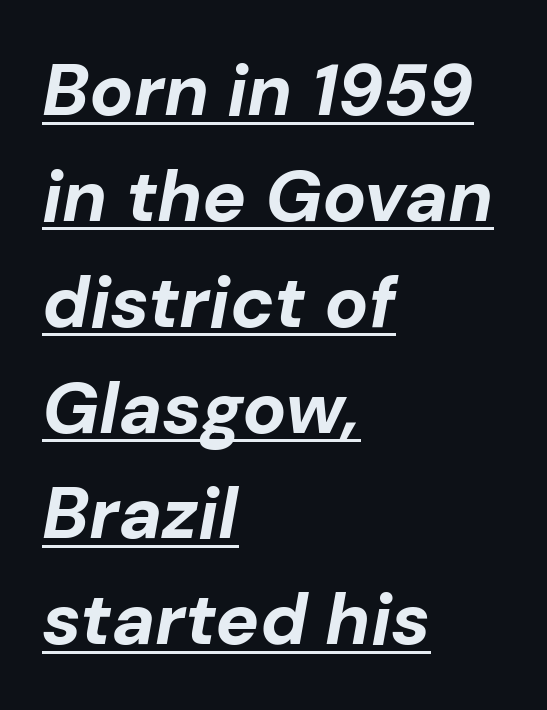
{"italic": "yes", "lean": "right", "slant_degrees": 10, "bold": "yes", "weight": "bold", "width": "normal", "stroke_contrast": "low", "x_height": "medium", "monospaced": "no", "underline": "yes", "align": "left", "line_spacing": "normal", "line_spacing_ratio": 1.45, "letter_spacing": "normal", "letter_spacing_em": 0.0, "glyph_px": 73}
